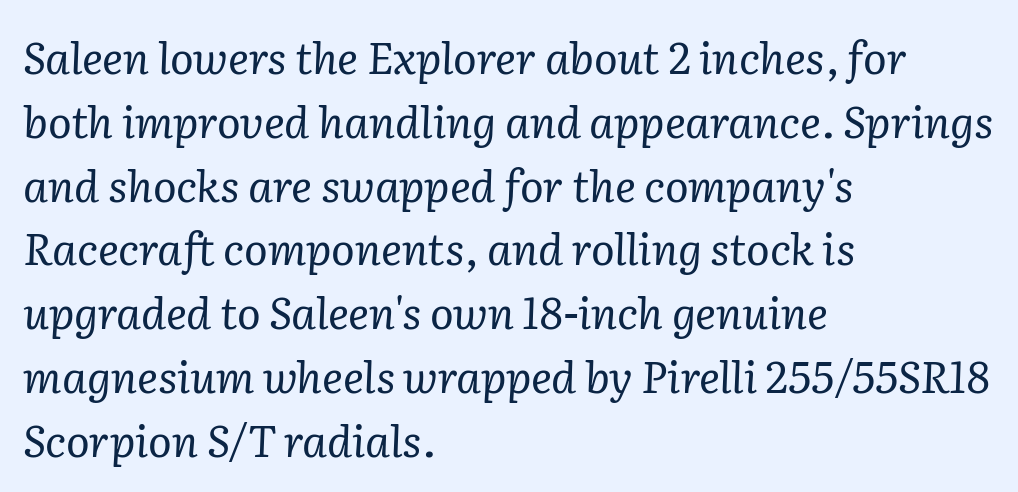
The glyphs in this specimen are seriffed. This rendering leaves character spacing at its baseline value. This sample has the flowing, uneven cadence of proportional lettering. Letters rest on an invisible, unmarked baseline. This sample keeps an unexceptional amount of space between lines. The typesetter chose a ragged-right arrangement here.
